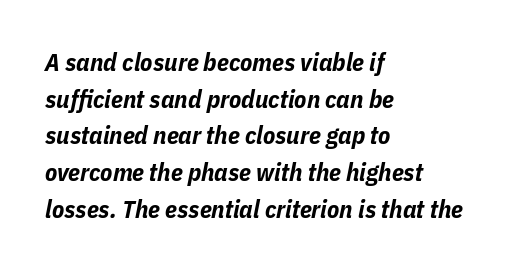
The text carries the slant typical of an italic or oblique font. The face used here is rendered with its standard letterfit. The gap between lines stays unmarked. The text block is weighted toward the left margin, trailing off unevenly rightward. Weight check: bold — yes, fully. Honestly, the row spacing looks completely unremarkable.
